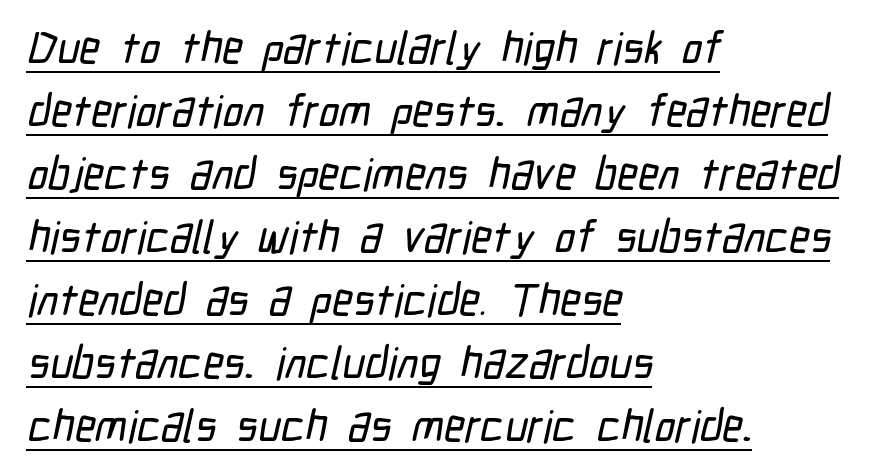
Q: Is the typeface a serif or a sans-serif typeface? A: Sans-serif.
Q: Is the text underlined? A: Yes.
Q: How is the paragraph aligned? A: Left-aligned.
Q: Is the spacing between letters normal or unusually wide? A: Normal.
Q: Is the spacing between lines tight, normal or loose? A: Normal.
Q: Width (condensed, normal, or wide)? A: Condensed.
Q: Stroke contrast? A: Low.
Q: x-height? A: Medium.
Q: Monospaced? A: No.
